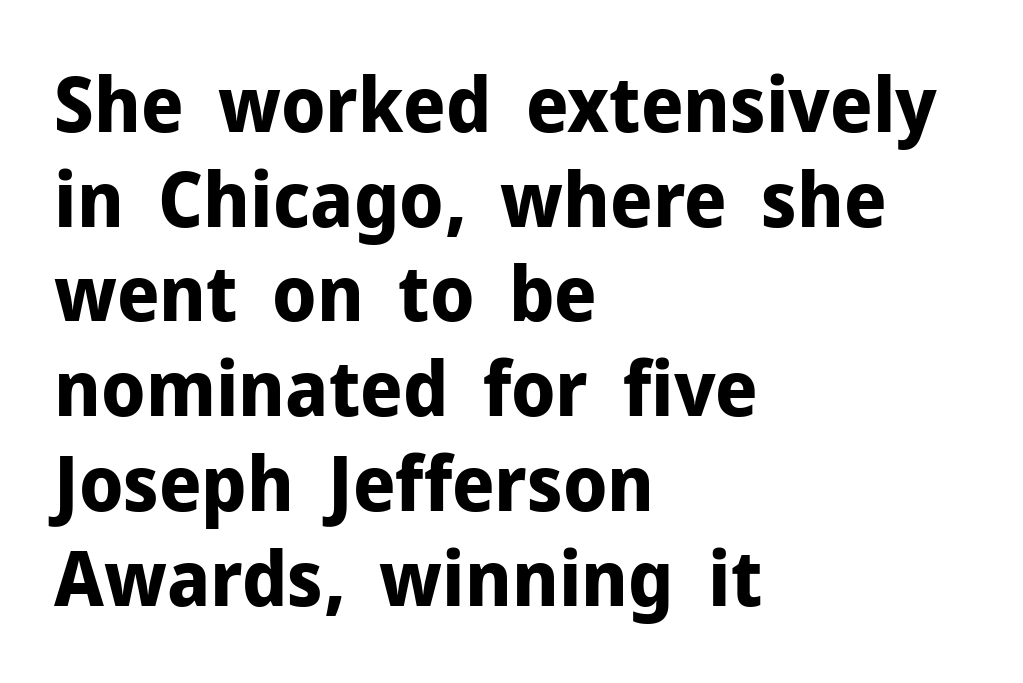
The image shows 77 px bold sans-serif type, upright; set left-aligned, line spacing 1.23x, normal letter spacing, not underlined; low stroke contrast and a medium x-height.
